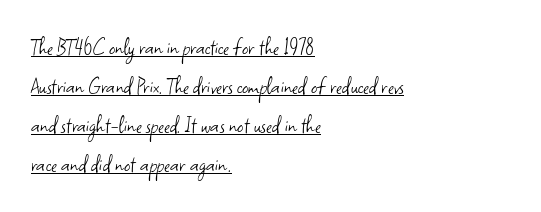
Letters have the restrained weight of plain body copy at most. In designer terms, the underline attribute is active on this setting. Compared with typical paragraphs, the rows here are spaced about the same.
